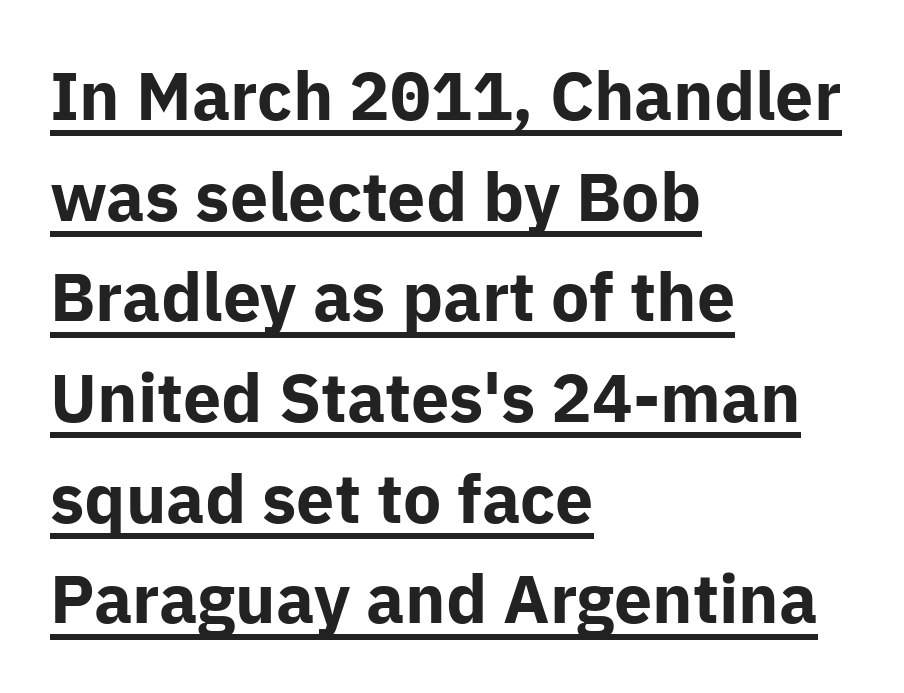
Q: Is the text bold? A: Yes.
Q: Is the text italic (slanted)? A: No, it is upright.
Q: Is the typeface a serif or a sans-serif typeface? A: Sans-serif.
Q: Is the text underlined? A: Yes.
Q: How is the paragraph aligned? A: Left-aligned.
Q: Is the spacing between letters normal or unusually wide? A: Normal.
Q: Is the spacing between lines tight, normal or loose? A: Normal.
Q: Width (condensed, normal, or wide)? A: Normal.
Q: Stroke contrast? A: Low.
Q: x-height? A: Medium.
Q: Monospaced? A: No.
